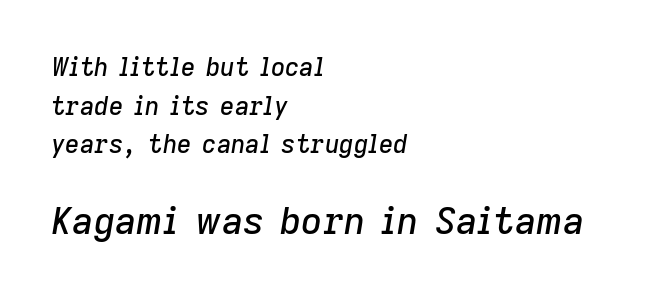
The line-height multiplier appears to be the usual default. Descenders hang freely into open space. In this sample the second text group is rendered at the bigger scale. Varying glyph widths throughout — classic text-font behaviour.
